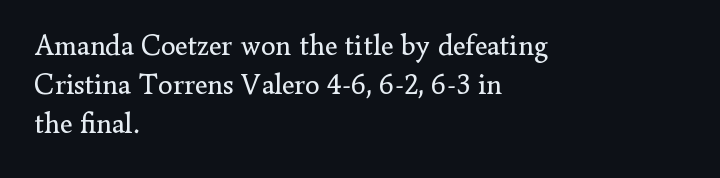
The image shows 29 px regular-weight serif type, upright; set left-aligned, normal line spacing (1.34x), normal letter spacing, not underlined; low stroke contrast and a small x-height.
